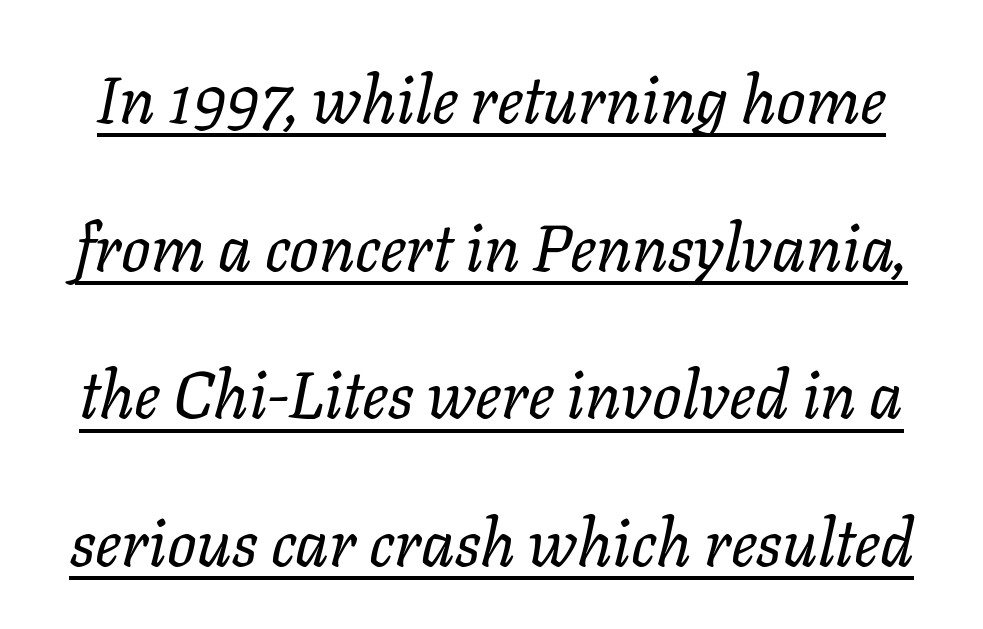
Spacing between characters is what you'd get straight out of the box. Varying glyph widths throughout — classic text-font behaviour. The text carries the slant typical of an italic or oblique font. Compared with a typical body face, this is equally light or lighter still. Reading down the column, the eye jumps a long way to each next line. Caption: lettering with a line underneath.
